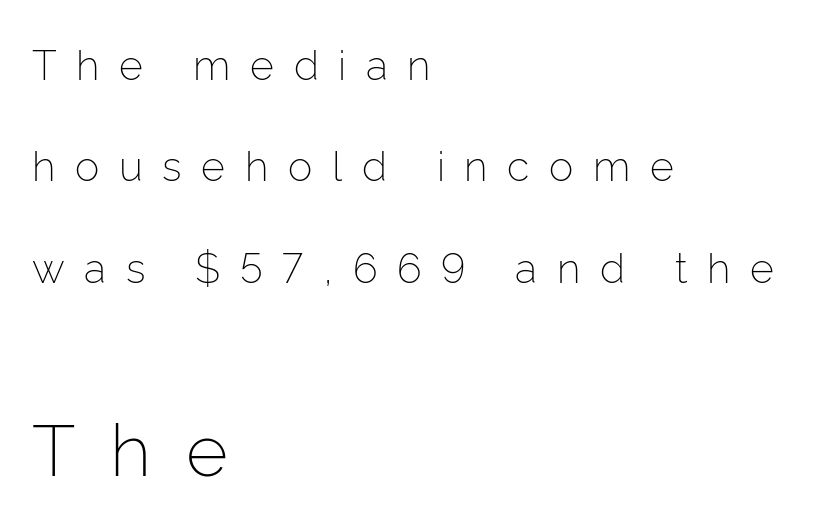
Q: Is the text bold? A: No.
Q: Is the text italic (slanted)? A: No, it is upright.
Q: Is the typeface a serif or a sans-serif typeface? A: Sans-serif.
Q: Is the text underlined? A: No.
Q: How is the paragraph aligned? A: Left-aligned.
Q: Is the spacing between letters normal or unusually wide? A: Unusually wide.
Q: Is the spacing between lines tight, normal or loose? A: Loose.
Q: Which block of text is set in a larger size, the first (top) or the second (bottom)? A: The second (bottom) one.
Q: Width (condensed, normal, or wide)? A: Normal.
Q: Stroke contrast? A: Low.
Q: x-height? A: Medium.
Q: Monospaced? A: No.
